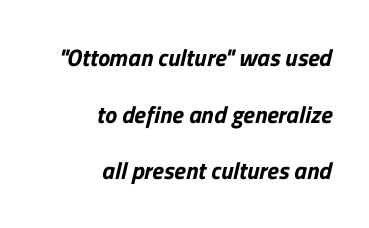
The image shows 24 px text type; set right-aligned, loose line spacing (2.36x), normal letter spacing, not underlined.
